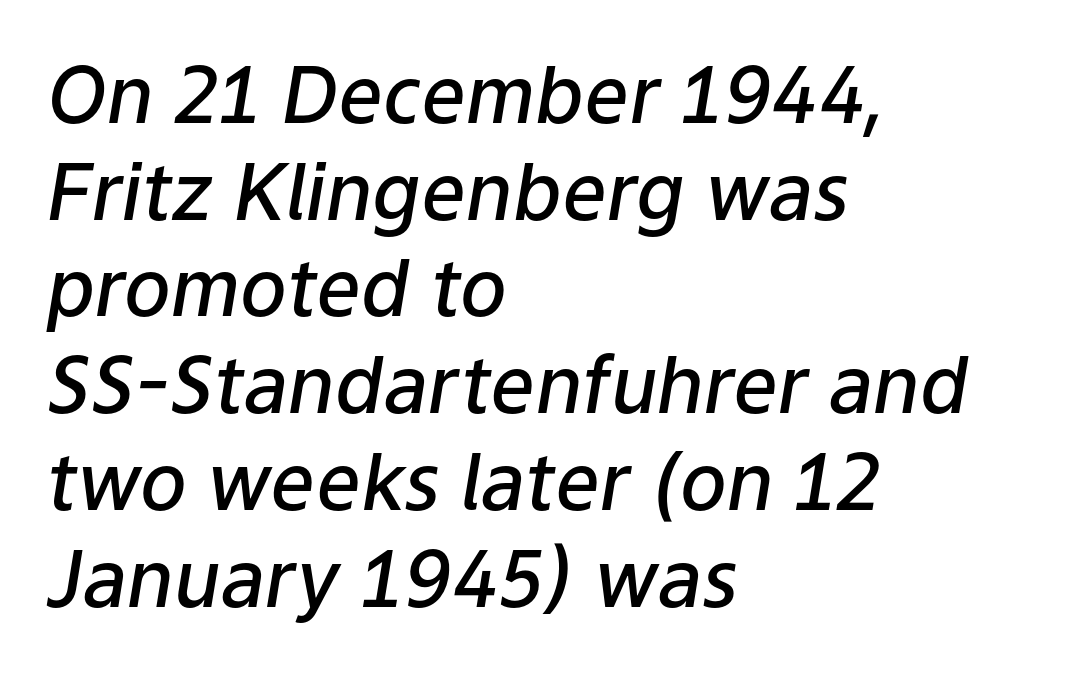
The gaps between neighbouring characters are ordinary and unremarkable. These words are printed semibold, heavier than regular yet not bold. In terms of posture, this sample is oblique. Note the varied advance widths — an 'i' is clearly narrower than an 'm'.
